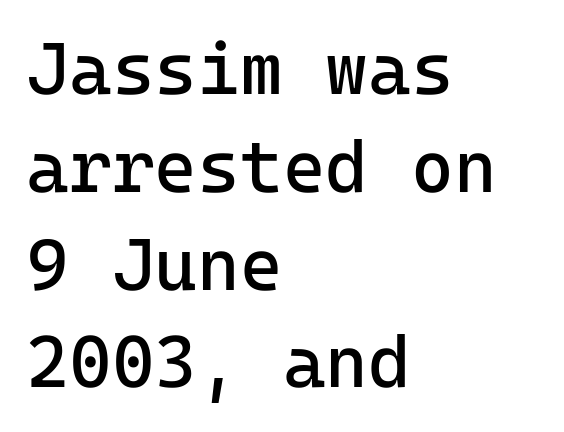
The image shows 73 px regular-weight sans-serif type, upright; set left-aligned, normal line spacing (1.34x), normal letter spacing, not underlined; low stroke contrast and a medium x-height.
